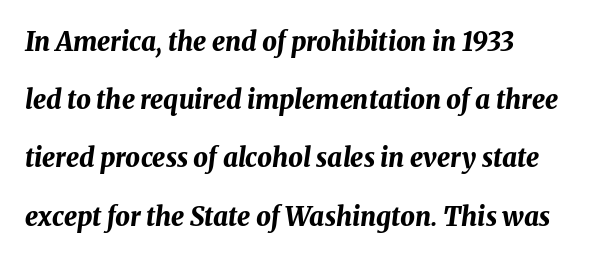
{"italic": "yes", "lean": "right", "slant_degrees": 8, "bold": "yes", "underline": "no", "align": "left", "line_spacing": "loose", "line_spacing_ratio": 2.24, "letter_spacing": "normal", "letter_spacing_em": 0.0, "glyph_px": 26}
